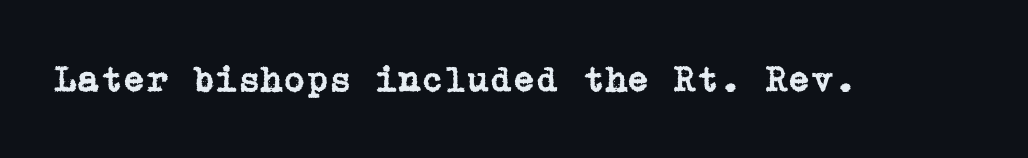
Q: Is the text italic (slanted)? A: No, it is upright.
Q: Is the typeface a serif or a sans-serif typeface? A: Serif.
Q: Is the text underlined? A: No.
Q: Is the spacing between letters normal or unusually wide? A: Normal.
Q: Width (condensed, normal, or wide)? A: Normal.
Q: Stroke contrast? A: Low.
Q: x-height? A: Medium.
